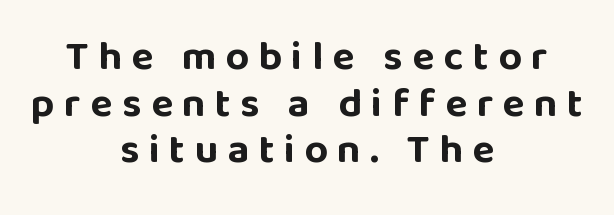
The image shows 41 px bold sans-serif type, upright; set centered, tight line spacing (1.14x), unusually wide letter spacing (+0.23 em), not underlined; low stroke contrast and a large x-height.
